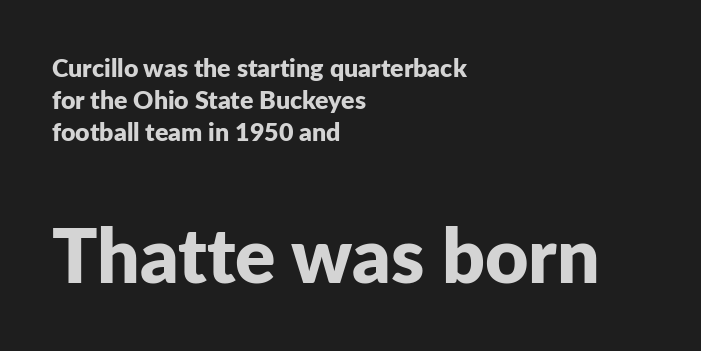
The image shows 75 px bold sans-serif type, upright; set left-aligned, normal line spacing (1.28x), normal letter spacing, not underlined; the second (bottom) block is 3.0x larger; low stroke contrast and a medium x-height.
